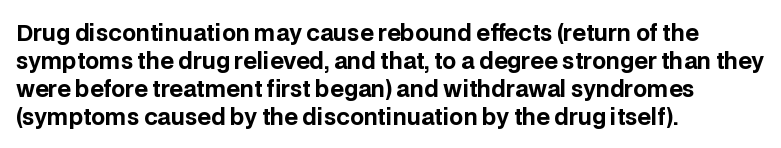
The image shows 22 px bold type, upright; set left-aligned, normal line spacing (1.27x), normal letter spacing, not underlined.
